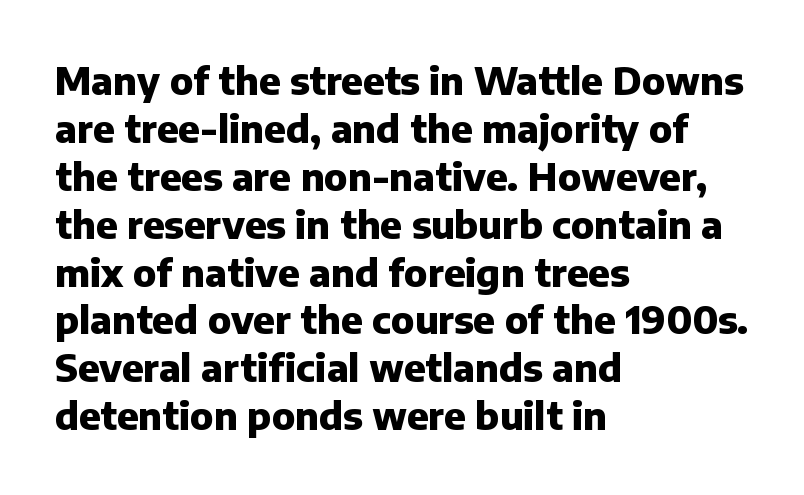
The image shows 38 px heavy sans-serif type, upright; set left-aligned, normal line spacing (1.26x), normal letter spacing, not underlined; low stroke contrast and a medium x-height.
